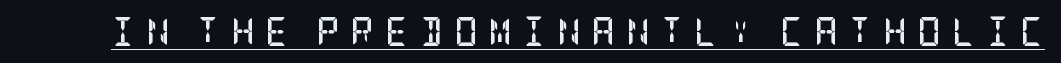
The image shows 29 px semibold, condensed serif type, upright; set unusually wide letter spacing (+0.37 em), underlined; low stroke contrast and a large x-height.
